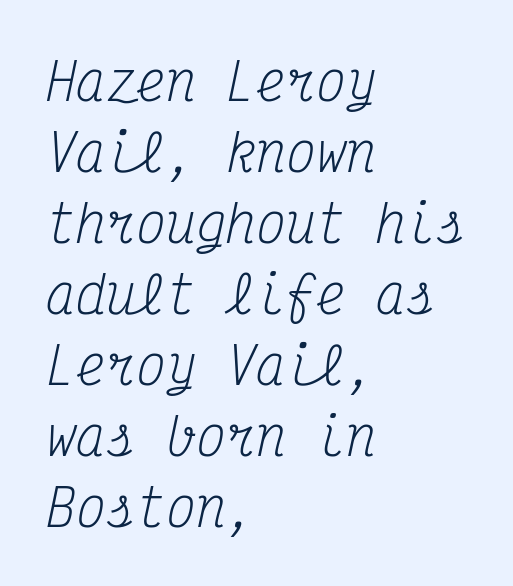
The image shows 50 px regular-weight, condensed serif type, italic (leaning right), monospaced; set left-aligned, normal line spacing (1.42x), normal letter spacing, not underlined; medium stroke contrast and a medium x-height.
